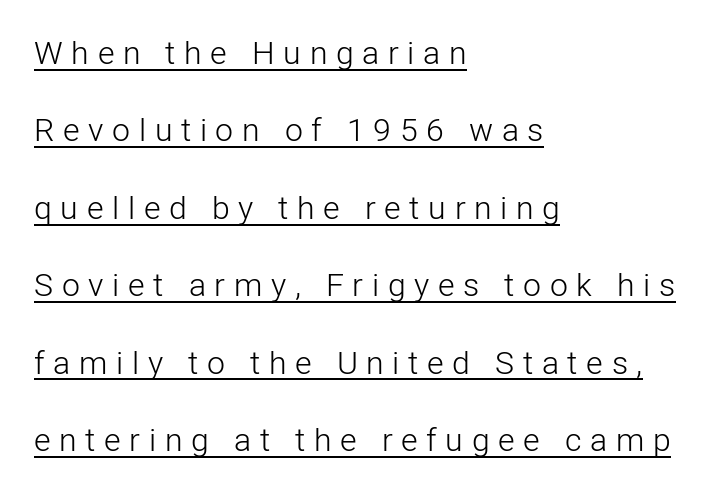
Words appear elongated and porous because spacing is wide. Proportional: the letters do not fall into vertical columns. Where is the straight margin? On the left. Descenders here cross a horizontal rule under the line. The strokes carry an ordinary text weight at most. Are there feet on the stems? There aren't — it's a sans.
